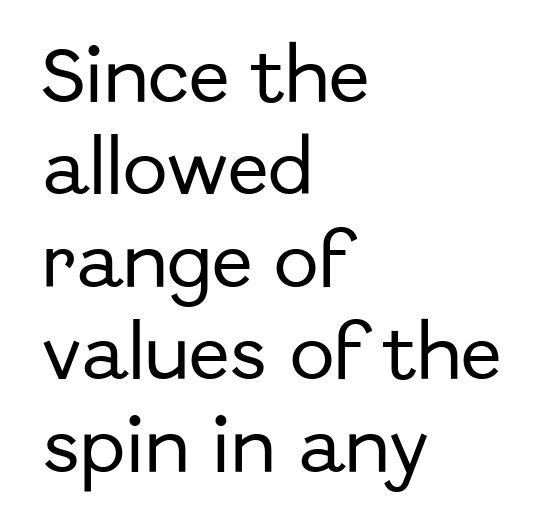
This is sans-serif lettering, the kind often seen on screens and signage. Italic? Not at all — the glyphs are vertical. Evenly set lines give the paragraph a standard silhouette. You could not count columns in this text — the font is proportionally spaced. A student would call this left alignment; a typographer would say flush left, rag right.
